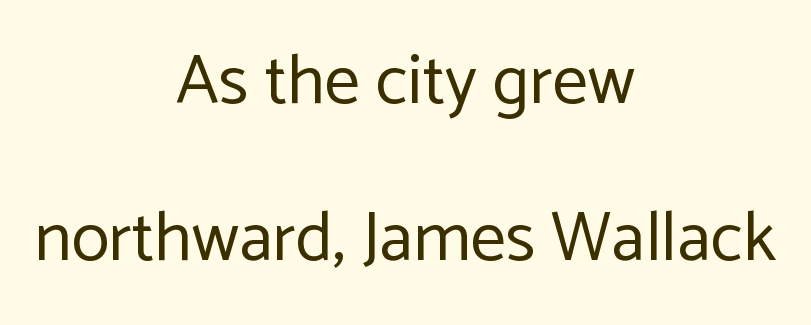
Note the varied advance widths — an 'i' is clearly narrower than an 'm'. A typesetter would call this zero additional tracking. These lines are composed in type without serifs. Only glyphs here, with clear space below each row. Summary of vertical rhythm: relaxed, with wide interline spacing.
